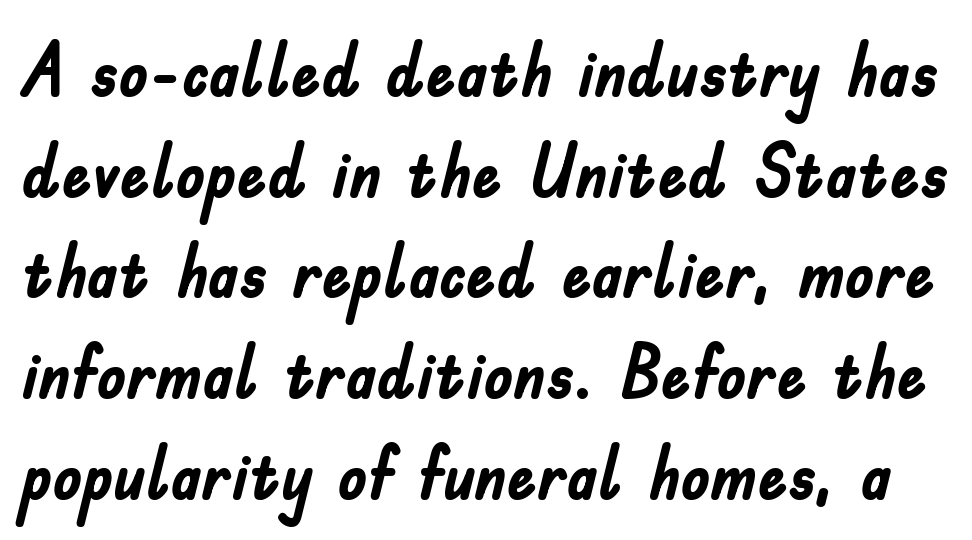
Q: Is the text bold? A: Yes.
Q: Is the text italic (slanted)? A: Yes.
Q: Is the typeface a serif or a sans-serif typeface? A: Sans-serif.
Q: Is the text underlined? A: No.
Q: Is the spacing between letters normal or unusually wide? A: Normal.
Q: Is the spacing between lines tight, normal or loose? A: Normal.
Q: Width (condensed, normal, or wide)? A: Condensed.
Q: Stroke contrast? A: Low.
Q: x-height? A: Small.
Q: Monospaced? A: No.
